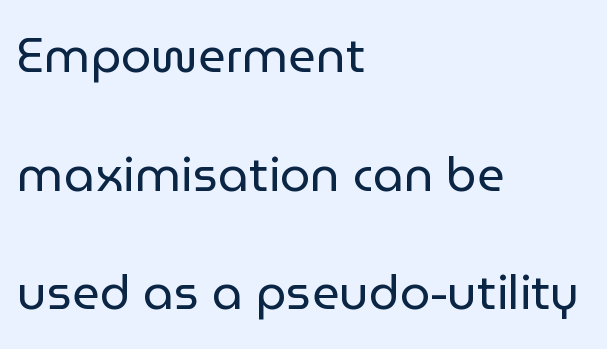
The image shows 48 px regular-weight sans-serif type, upright; set left-aligned, loose line spacing (2.47x), normal letter spacing, not underlined; low stroke contrast and a medium x-height.
